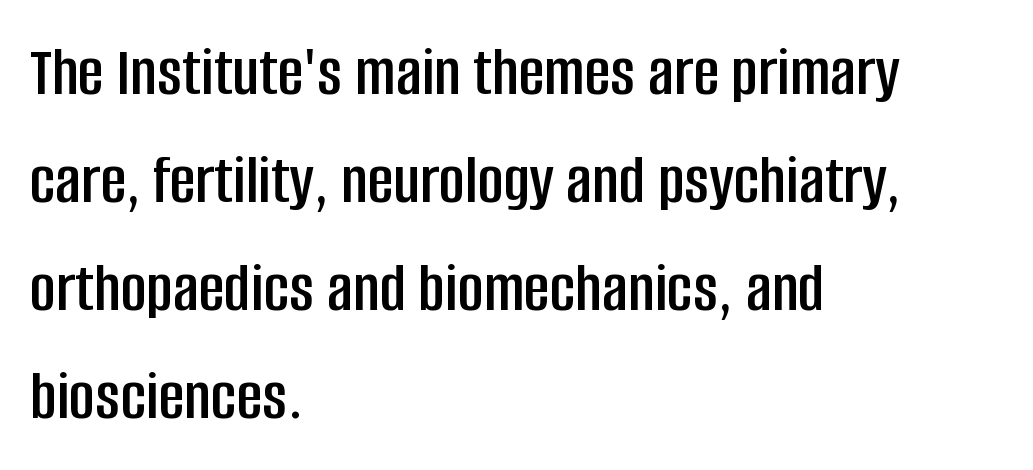
The image shows 71 px condensed sans-serif type, upright; set left-aligned, normal line spacing (1.52x), normal letter spacing, not underlined; low stroke contrast and a large x-height.
